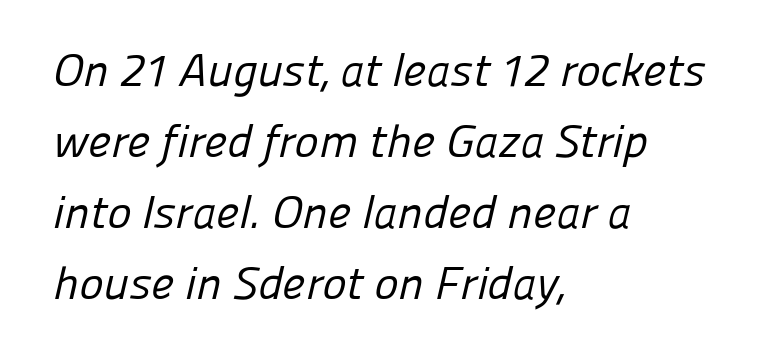
Spacing verdict: proportional, widths tailored to each character. The designer left line spacing at the default. The text was rendered using a sans face with plain stroke endings. Compared with a typical body face, this is equally light or lighter still. The area under the type is left untouched. Alignment: flush left.
